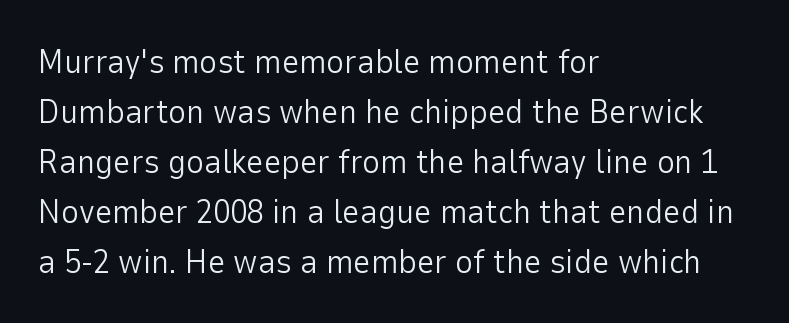
The image shows 34 px light sans-serif type, upright; set left-aligned, normal line spacing (1.47x), normal letter spacing, not underlined; low stroke contrast and a medium x-height.
